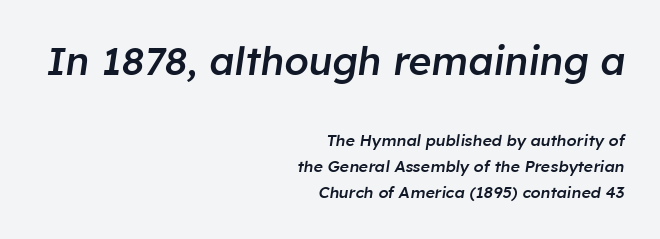
Q: Is the text bold? A: Semi-bold.
Q: Is the text italic (slanted)? A: Yes, it leans right by about 8 degrees.
Q: Is the text underlined? A: No.
Q: How is the paragraph aligned? A: Right-aligned.
Q: Is the spacing between letters normal or unusually wide? A: Normal.
Q: Is the spacing between lines tight, normal or loose? A: Normal.
Q: Which block of text is set in a larger size, the first (top) or the second (bottom)? A: The first (top) one.
Q: Width (condensed, normal, or wide)? A: Normal.
Q: Stroke contrast? A: Low.
Q: x-height? A: Medium.
Q: Monospaced? A: No.
